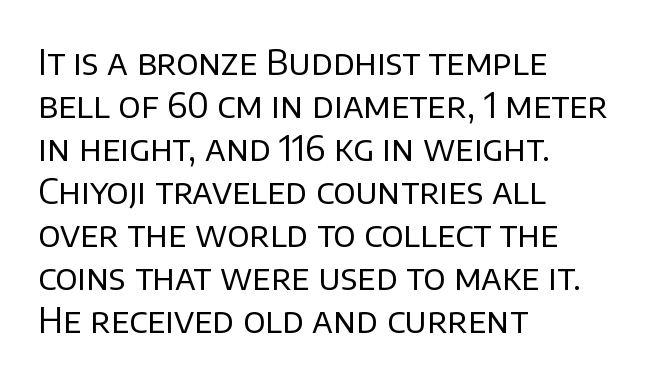
{"serif": "no", "italic": "no", "bold": "no", "weight": "regular", "width": "normal", "stroke_contrast": "low", "x_height": "large", "monospaced": "no", "underline": "no", "align": "left", "line_spacing_ratio": 1.23, "letter_spacing": "normal", "letter_spacing_em": 0.0, "glyph_px": 35}
